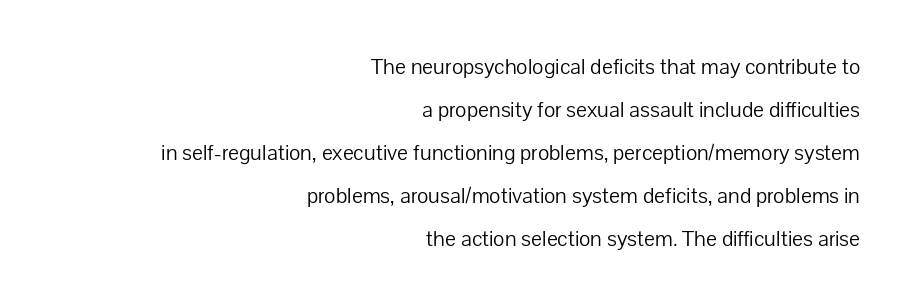
Students, note that the glyphs here touch the page at normal intervals. Type without underlining. The face looks like a standard text weight, possibly lighter. A student would call this right alignment; a typographer would say flush right, rag left. Italic: no, the glyphs are upright roman.
